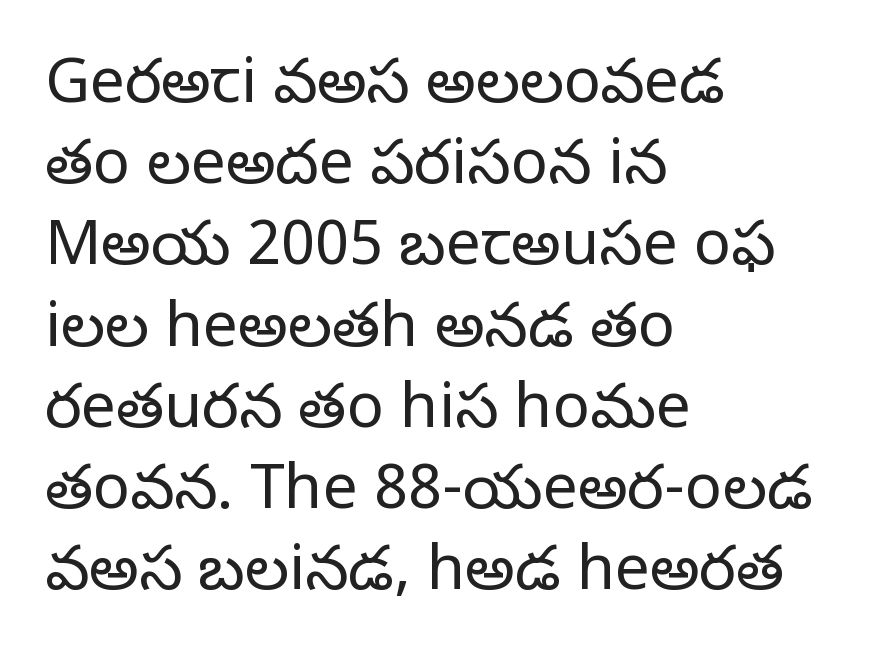
{"serif": "yes", "italic": "no", "bold": "no", "weight": "regular", "width": "normal", "stroke_contrast": "low", "x_height": "large", "monospaced": "no", "underline": "no", "align": "left", "line_spacing": "normal", "line_spacing_ratio": 1.31, "letter_spacing": "normal", "letter_spacing_em": 0.0, "glyph_px": 62}
